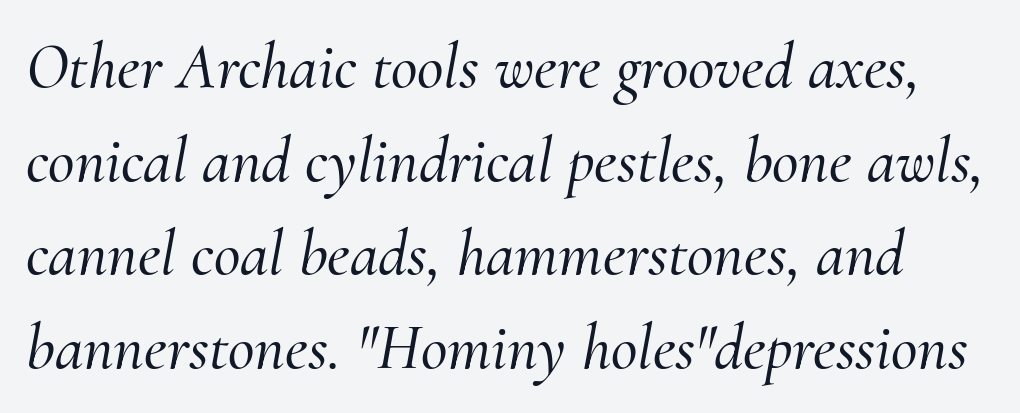
{"serif": "yes", "italic": "yes", "lean": "right", "slant_degrees": 10, "width": "normal", "stroke_contrast": "medium", "x_height": "small", "monospaced": "no", "underline": "no", "line_spacing": "normal", "line_spacing_ratio": 1.44, "letter_spacing": "normal", "letter_spacing_em": 0.0, "glyph_px": 65}
